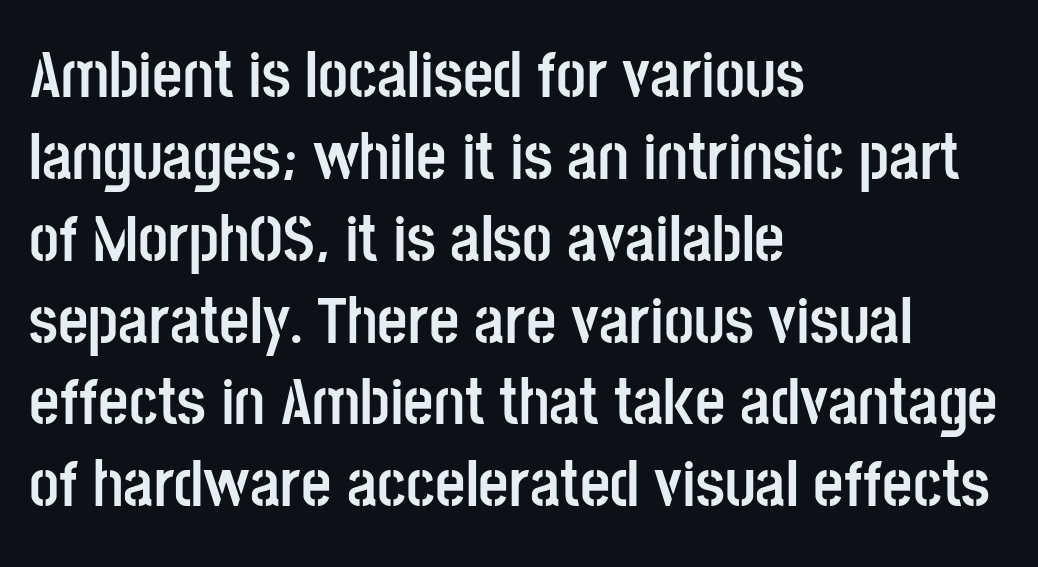
Is the type bold? Yes — the strokes are clearly thick and heavy. Upright lettering throughout. Glance below the letters and you will spot only blank space. The text was rendered using a sans face with plain stroke endings.
